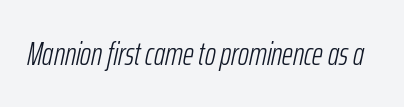
Q: Is the text bold? A: No.
Q: Is the text italic (slanted)? A: Yes, it leans right by about 12 degrees.
Q: Is the text underlined? A: No.
Q: Is the spacing between letters normal or unusually wide? A: Normal.
Q: Width (condensed, normal, or wide)? A: Condensed.
Q: Stroke contrast? A: Low.
Q: x-height? A: Medium.
Q: Monospaced? A: No.
